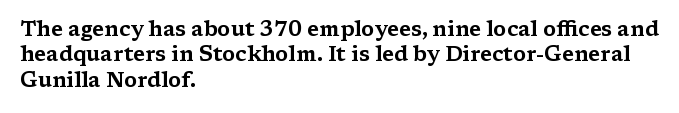
The image shows 21 px text type, upright; set left-aligned, line spacing 1.21x, normal letter spacing, not underlined.
